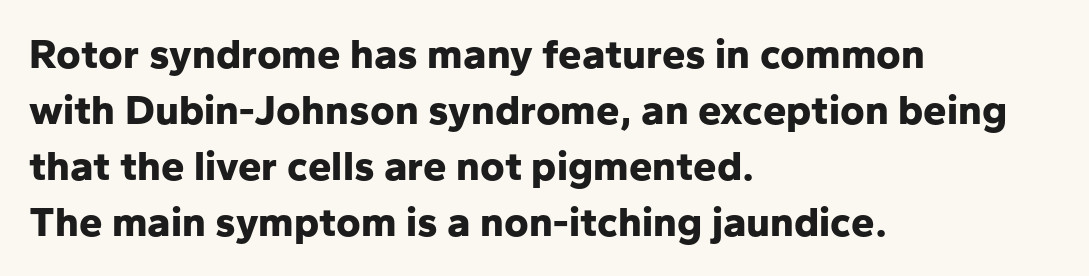
The image shows 42 px bold sans-serif type, upright; set left-aligned, normal line spacing (1.33x), normal letter spacing, not underlined; low stroke contrast and a medium x-height.
